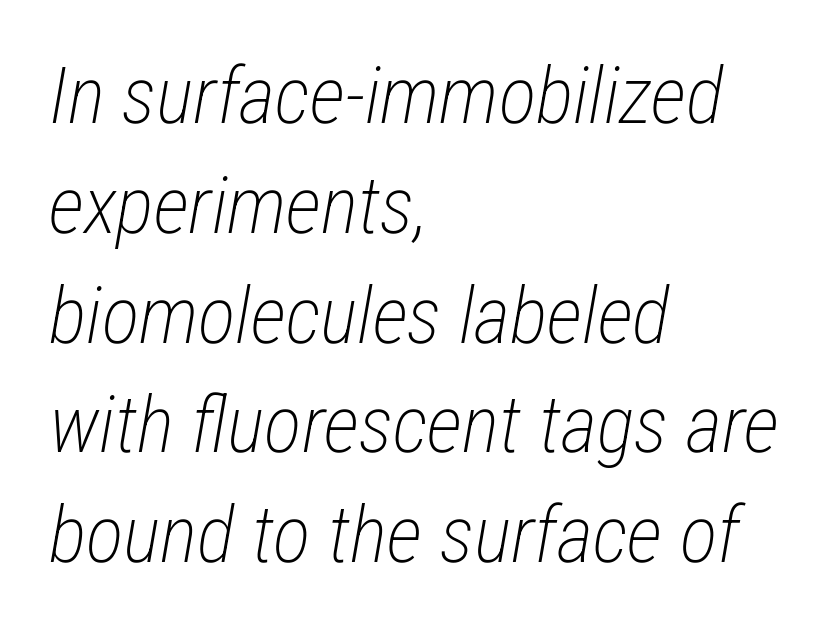
The image shows 79 px light, condensed type, italic (leaning right); set left-aligned, normal line spacing (1.39x), normal letter spacing, not underlined; low stroke contrast and a medium x-height.
